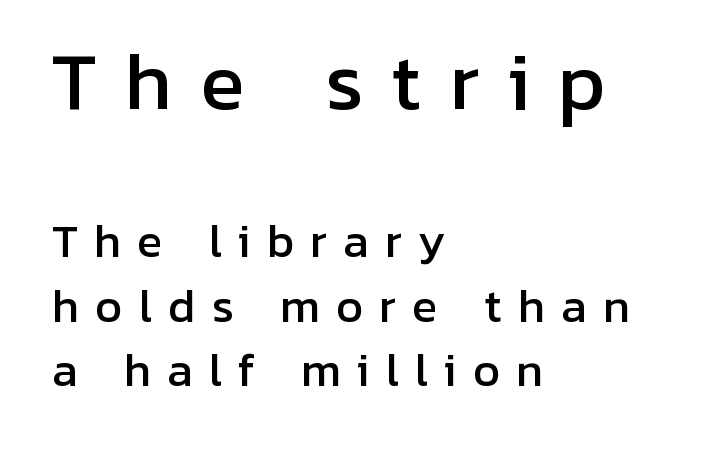
Q: Is the text italic (slanted)? A: No, it is upright.
Q: Is the typeface a serif or a sans-serif typeface? A: Sans-serif.
Q: Is the text underlined? A: No.
Q: How is the paragraph aligned? A: Left-aligned.
Q: Is the spacing between letters normal or unusually wide? A: Unusually wide.
Q: Is the spacing between lines tight, normal or loose? A: Normal.
Q: Which block of text is set in a larger size, the first (top) or the second (bottom)? A: The first (top) one.
Q: Width (condensed, normal, or wide)? A: Normal.
Q: Stroke contrast? A: Low.
Q: x-height? A: Medium.
Q: Monospaced? A: No.
